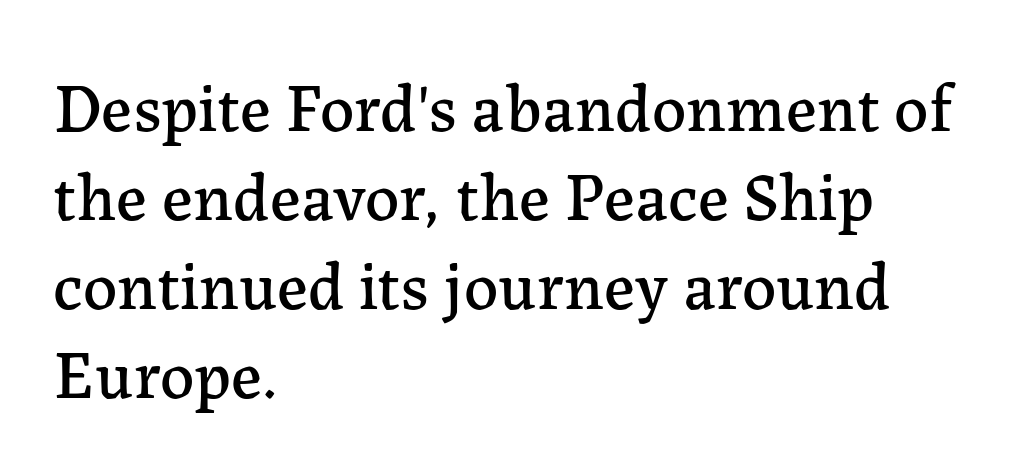
The image shows 68 px serif type, upright; set left-aligned, normal line spacing (1.31x), normal letter spacing, not underlined; low stroke contrast and a medium x-height.
